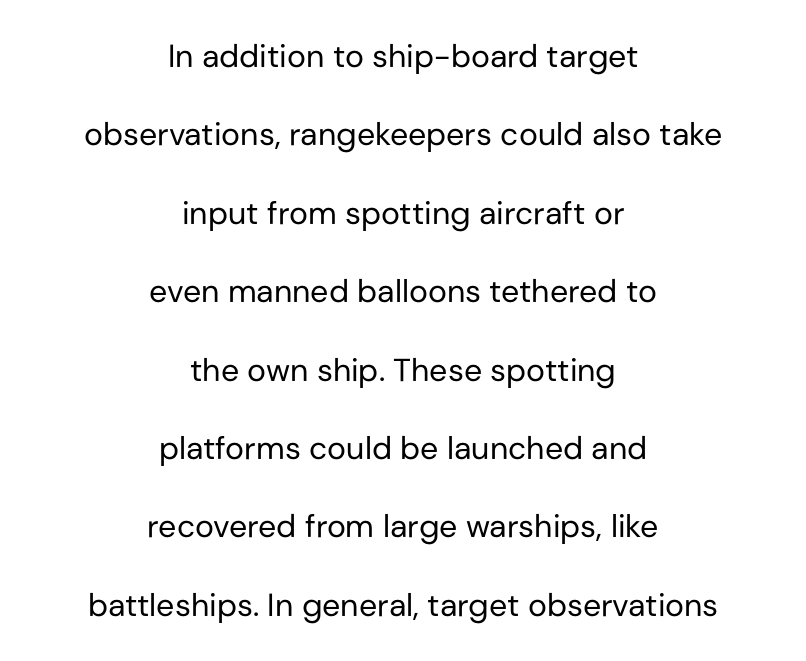
The image shows 32 px regular-weight sans-serif type, upright; set centered, loose line spacing (2.45x), normal letter spacing, not underlined; low stroke contrast and a medium x-height.
